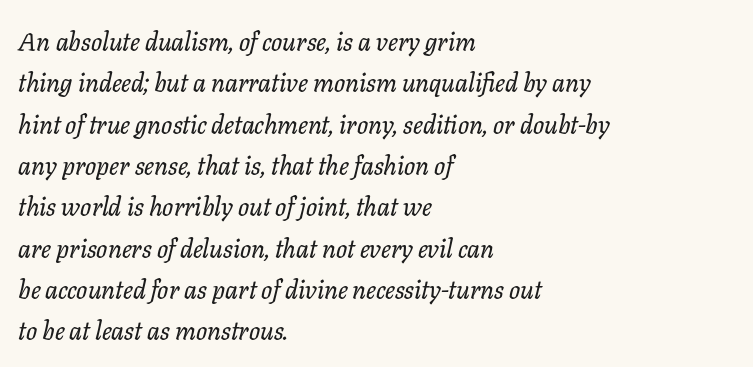
{"italic": "yes", "lean": "right", "slant_degrees": 11, "underline": "no", "align": "left", "line_spacing": "normal", "line_spacing_ratio": 1.59, "letter_spacing": "normal", "letter_spacing_em": 0.0, "glyph_px": 26}
